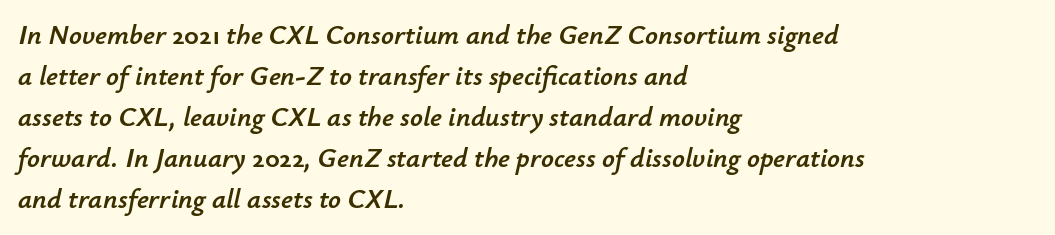
Only glyphs here, with clear space below each row. Character widths vary here, with narrow letters taking less room than wide ones. Regarding leading, the lines here are spaced in the standard way. Tall strokes in this sample are angled rather than plumb. Words appear dense and cohesive because spacing is normal.
